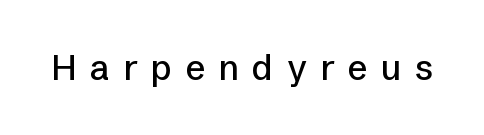
Varying glyph widths throughout — classic text-font behaviour. Does extra space separate the letters? Yes, quite a lot of it. Style check: upright. Unmarked baselines from the first word to the last.
